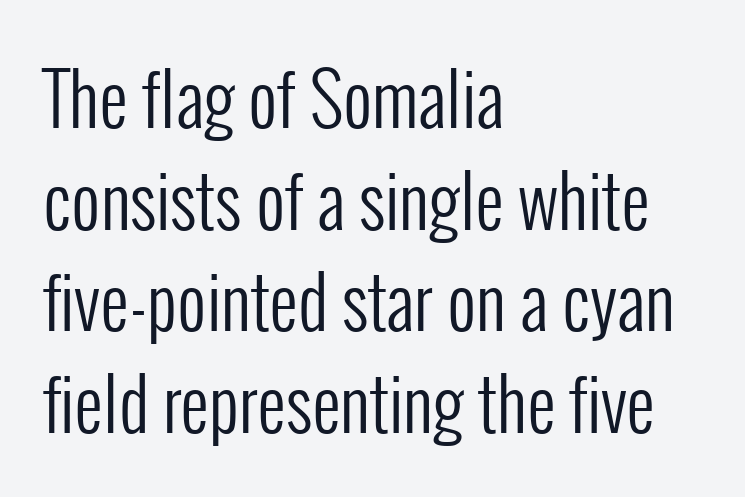
The image shows 71 px regular-weight, condensed sans-serif type, upright; set left-aligned, normal line spacing (1.43x), normal letter spacing, not underlined; low stroke contrast and a medium x-height.
